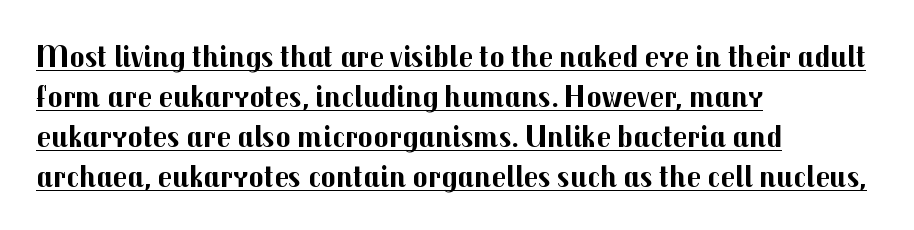
{"serif": "no", "italic": "no", "bold": "yes", "weight": "bold", "width": "normal", "stroke_contrast": "medium", "x_height": "medium", "monospaced": "no", "underline": "yes", "align": "left", "line_spacing": "normal", "line_spacing_ratio": 1.25, "letter_spacing": "normal", "letter_spacing_em": 0.0, "glyph_px": 32}
